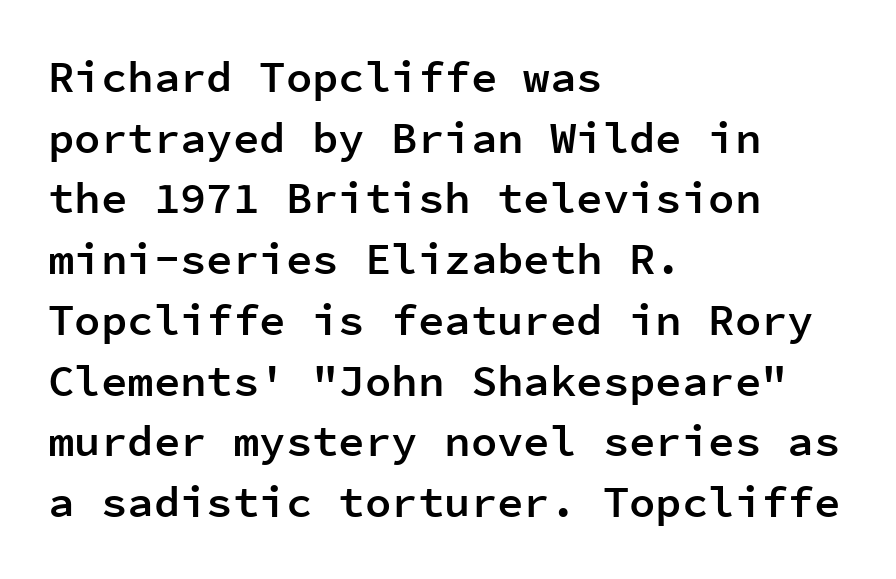
Q: Is the text bold? A: Semi-bold.
Q: Is the text italic (slanted)? A: No, it is upright.
Q: Is the typeface a serif or a sans-serif typeface? A: Sans-serif.
Q: Is the text underlined? A: No.
Q: How is the paragraph aligned? A: Left-aligned.
Q: Is the spacing between letters normal or unusually wide? A: Normal.
Q: Is the spacing between lines tight, normal or loose? A: Normal.
Q: Width (condensed, normal, or wide)? A: Normal.
Q: Stroke contrast? A: Low.
Q: x-height? A: Medium.
Q: Monospaced? A: Yes.
